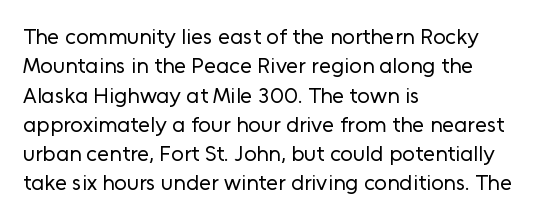
{"italic": "no", "bold": "no", "underline": "no", "align": "left", "line_spacing": "normal", "line_spacing_ratio": 1.33, "letter_spacing": "normal", "letter_spacing_em": 0.0, "glyph_px": 22}
